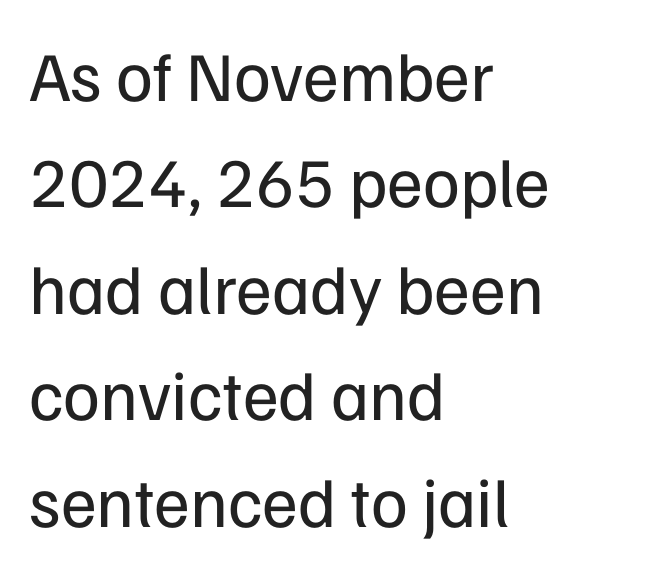
Notice how the passage keeps a crisp vertical edge on the left only. Rows of type keep a routine distance in the vertical direction. There is no visible air inserted between adjacent glyphs. This is not heavy type; no bold has been used. The words here are not underlined.
